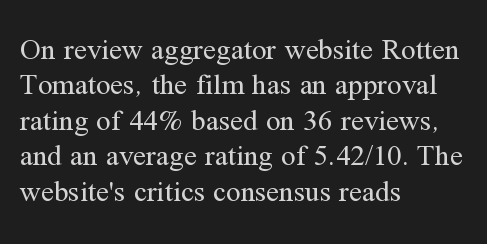
The image shows 29 px regular-weight serif type, upright; set left-aligned, line spacing 1.22x, normal letter spacing, not underlined; medium stroke contrast and a medium x-height.
